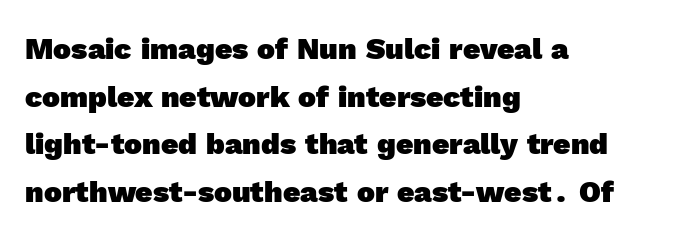
The passage shown has conventional tracking throughout. Does the copy run flush right? No — it runs flush left. Students, observe: this is what conventionally led text looks like. A clean baseline with only descenders dipping below it. The face used here is proportionally spaced, like ordinary book or web type.
